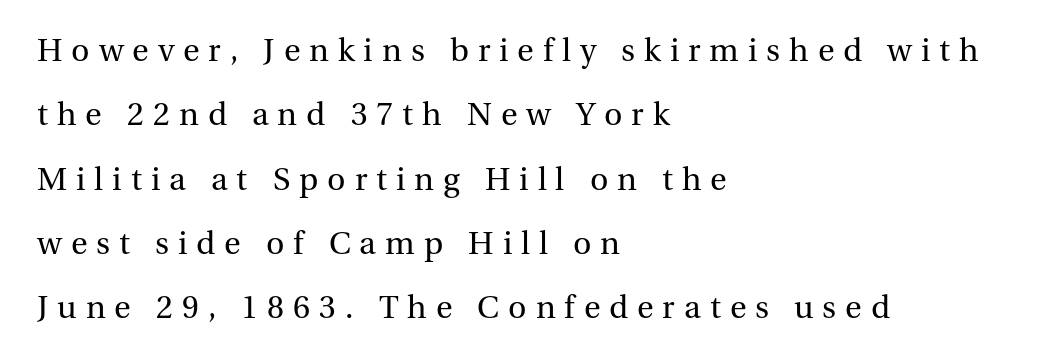
{"serif": "yes", "italic": "no", "bold": "no", "weight": "regular", "width": "normal", "stroke_contrast": "medium", "x_height": "medium", "monospaced": "no", "underline": "no", "align": "left", "line_spacing": "loose", "line_spacing_ratio": 2.01, "letter_spacing": "wide", "letter_spacing_em": 0.28, "glyph_px": 32}
